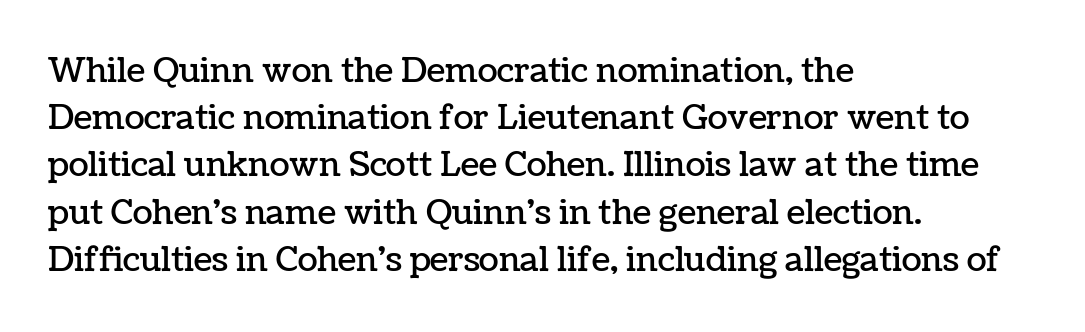
Q: Is the text italic (slanted)? A: No, it is upright.
Q: Is the text underlined? A: No.
Q: How is the paragraph aligned? A: Left-aligned.
Q: Is the spacing between letters normal or unusually wide? A: Normal.
Q: Is the spacing between lines tight, normal or loose? A: Normal.
Q: Width (condensed, normal, or wide)? A: Normal.
Q: Stroke contrast? A: Low.
Q: x-height? A: Medium.
Q: Monospaced? A: No.
